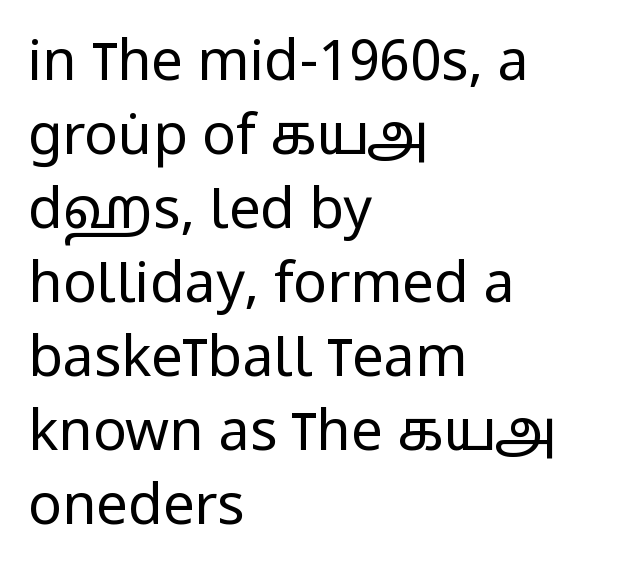
The image shows 56 px regular-weight, condensed sans-serif type, upright; set left-aligned, normal line spacing (1.32x), normal letter spacing, not underlined; low stroke contrast and a large x-height.
